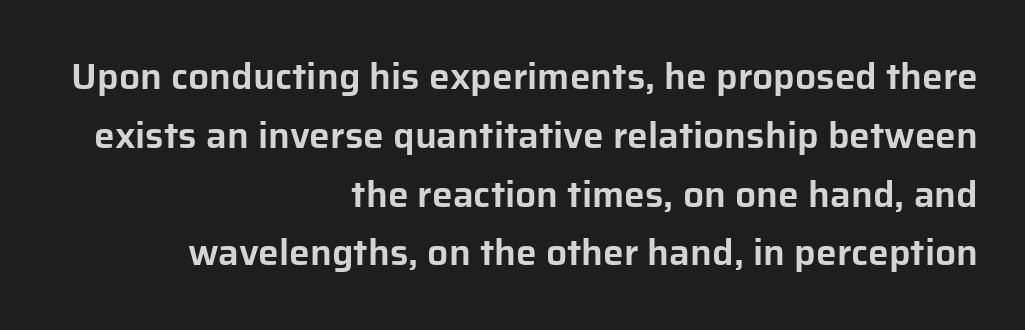
The image shows 37 px sans-serif type, upright; set right-aligned, normal line spacing (1.59x), normal letter spacing, not underlined; low stroke contrast and a medium x-height.
